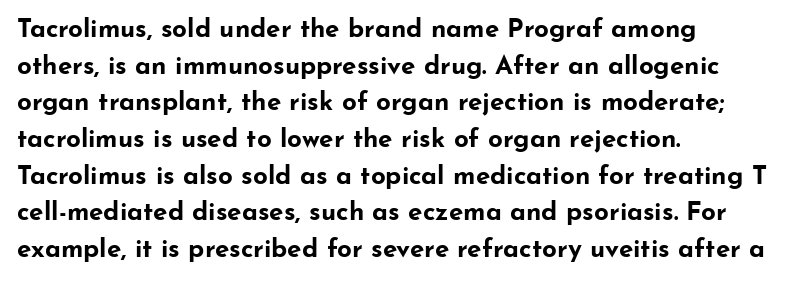
Q: Is the text bold? A: Yes.
Q: Is the text italic (slanted)? A: No, it is upright.
Q: Is the text underlined? A: No.
Q: How is the paragraph aligned? A: Left-aligned.
Q: Is the spacing between letters normal or unusually wide? A: Normal.
Q: Is the spacing between lines tight, normal or loose? A: Normal.
